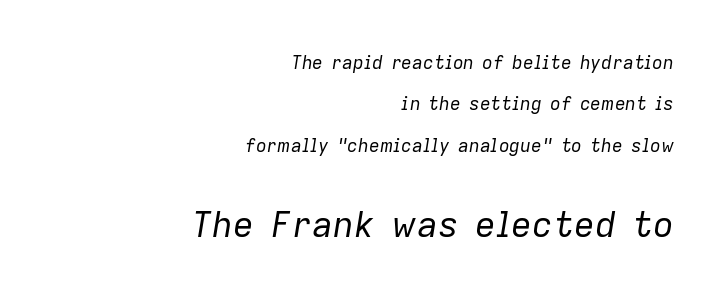
The image shows 35 px regular-weight type, italic (leaning right); set right-aligned, loose line spacing (2.3x), normal letter spacing, not underlined; the second (bottom) block is 1.94x larger; low stroke contrast and a medium x-height.
